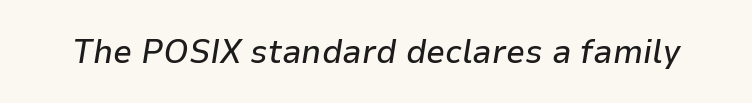
The image shows 34 px text type, italic (leaning right); set normal letter spacing, not underlined; low stroke contrast and a medium x-height.
